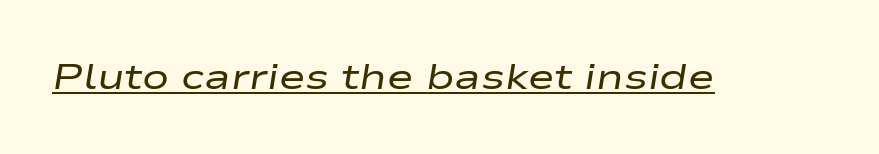
Compared with undecorated copy, this sample adds a rule below the words. Each word holds together tightly as a unit, with standard inter-letter gaps. These lines are rendered in a variable-pitch font. The typesetting does not lean heavy: it is not bold.
